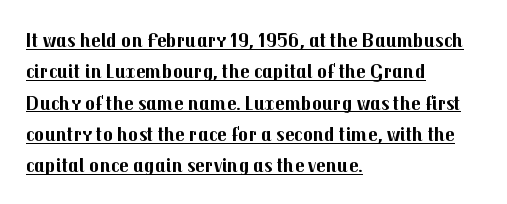
Casual observation: everything's shoved over to the left. Style check: upright. Whoever set this chose a conventional vertical rhythm. Typographic density is high because the face is bold.
